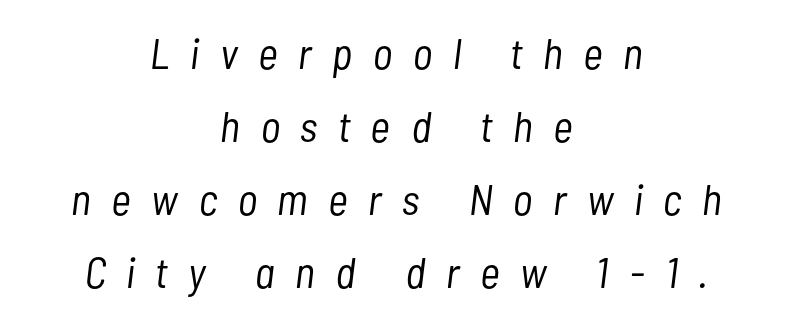
Q: Is the text bold? A: No.
Q: Is the text italic (slanted)? A: Yes, it leans right by about 7 degrees.
Q: Is the text underlined? A: No.
Q: How is the paragraph aligned? A: Centered.
Q: Is the spacing between letters normal or unusually wide? A: Unusually wide.
Q: Is the spacing between lines tight, normal or loose? A: Normal.
Q: Width (condensed, normal, or wide)? A: Condensed.
Q: Stroke contrast? A: Low.
Q: x-height? A: Medium.
Q: Monospaced? A: No.
